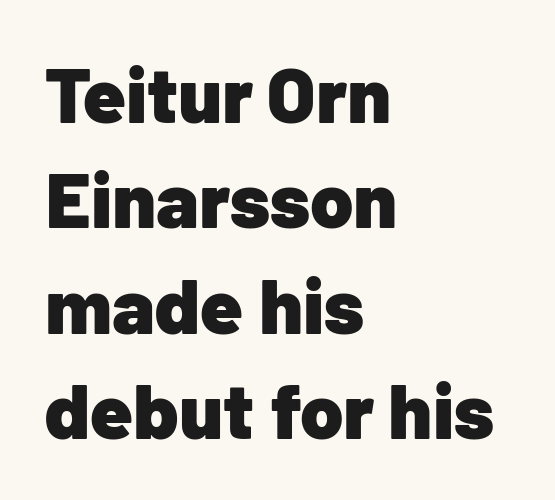
Caption: standard tracking, unaltered. These lines are set flush left with a ragged right edge. One glance says typical: line gaps are just what's usual. Is this a fixed-width face? No — the glyphs have proportional, varying widths.
